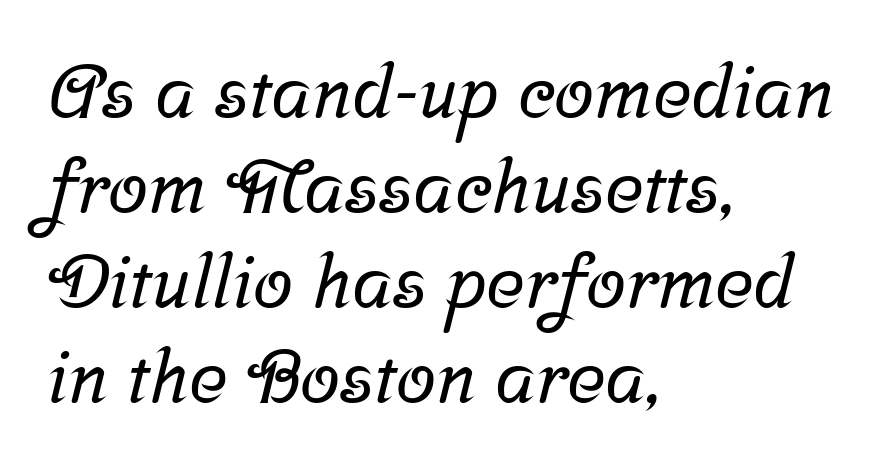
{"width": "normal", "stroke_contrast": "low", "x_height": "medium", "monospaced": "no", "underline": "no", "align": "left", "line_spacing": "normal", "line_spacing_ratio": 1.3, "letter_spacing": "normal", "letter_spacing_em": 0.0, "glyph_px": 73}
